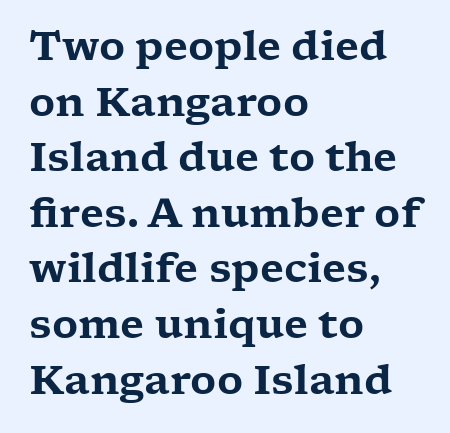
The letters advance in unequal steps, a hallmark of proportional type. Look at the tracking — it's just the regular setting, nothing added. The specimen reads as upright at a glance. Unlike a clean sans, this face finishes its strokes with serifs. The block of text has a typical density, with ordinary space between rows. The compositor pushed each line to the left boundary.
